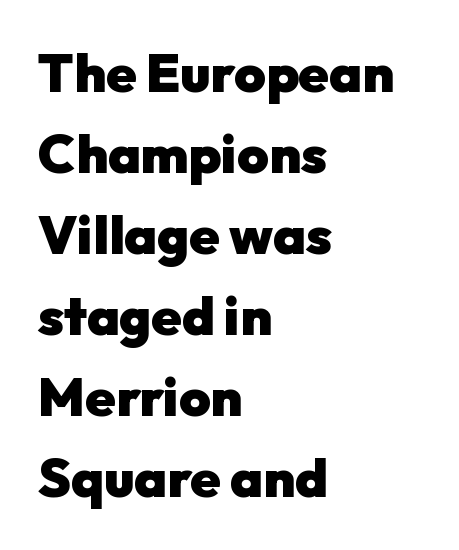
Q: Is the text bold? A: Yes.
Q: Is the text italic (slanted)? A: No, it is upright.
Q: Is the typeface a serif or a sans-serif typeface? A: Sans-serif.
Q: Is the text underlined? A: No.
Q: How is the paragraph aligned? A: Left-aligned.
Q: Is the spacing between letters normal or unusually wide? A: Normal.
Q: Is the spacing between lines tight, normal or loose? A: Normal.
Q: Width (condensed, normal, or wide)? A: Normal.
Q: Stroke contrast? A: Low.
Q: x-height? A: Medium.
Q: Monospaced? A: No.
